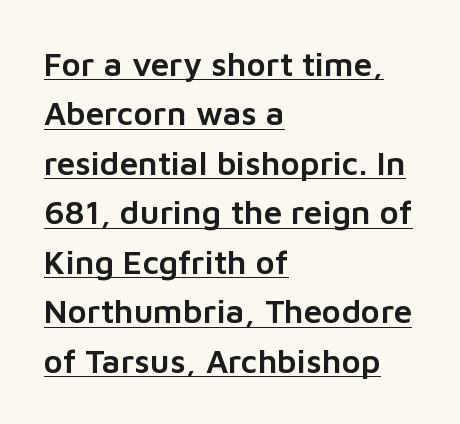
One-word summary of the alignment: left. The rendering uses a moderate line-height, typical for paragraphs. A typesetter would label this face a sans. The rendering uses natural spacing where letterforms have individual widths.
